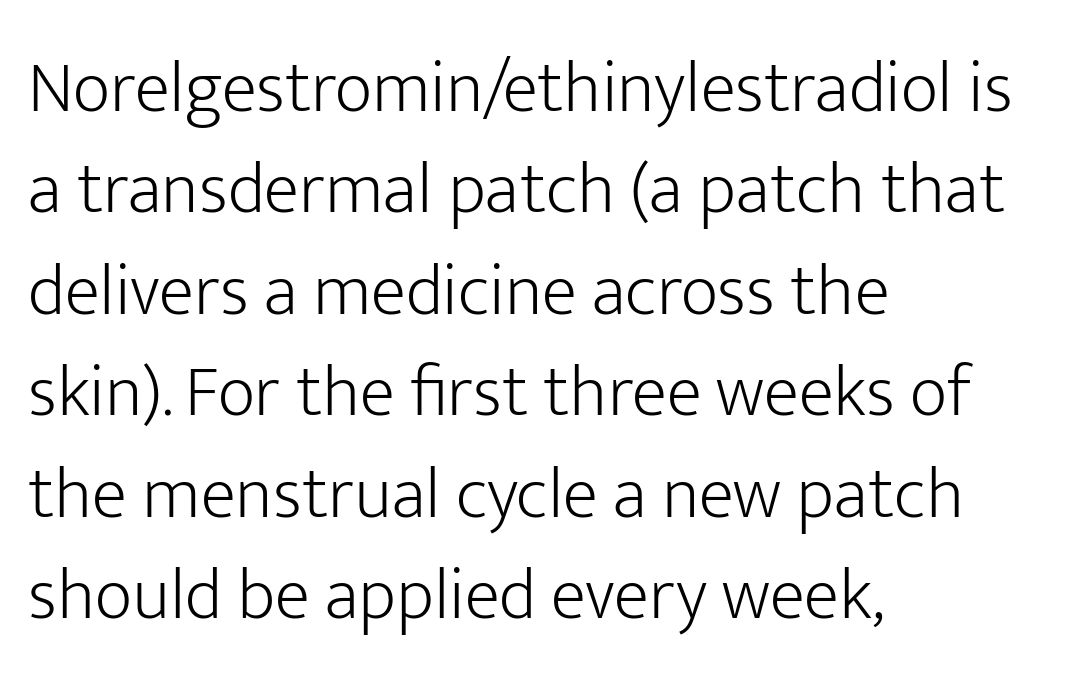
Q: Is the text bold? A: No.
Q: Is the text italic (slanted)? A: No, it is upright.
Q: Is the typeface a serif or a sans-serif typeface? A: Sans-serif.
Q: Is the text underlined? A: No.
Q: How is the paragraph aligned? A: Left-aligned.
Q: Is the spacing between letters normal or unusually wide? A: Normal.
Q: Is the spacing between lines tight, normal or loose? A: Normal.
Q: Width (condensed, normal, or wide)? A: Normal.
Q: Stroke contrast? A: Low.
Q: x-height? A: Medium.
Q: Monospaced? A: No.
